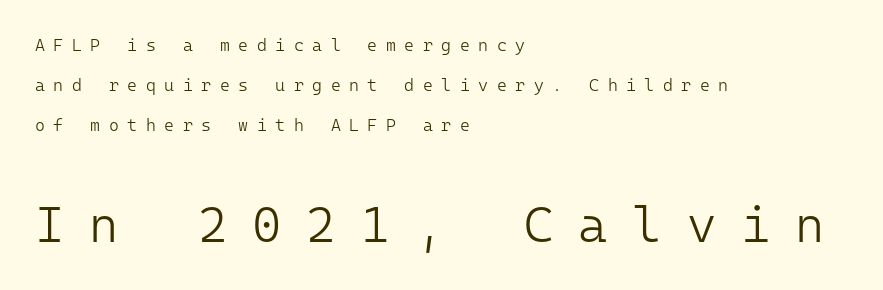
The later block is typeset at a bigger size than the earlier block. The typeface has the unassuming heft of standard copy or less. The designer went with a sans here, leaving each stem footless. Each line starts at the same left margin while the right side varies. A typesetter would mark this as roman, not italic.
